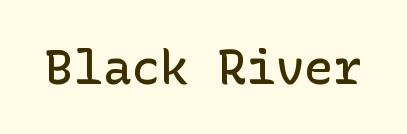
The image shows 48 px semibold sans-serif type, upright; set normal letter spacing, not underlined; low stroke contrast and a medium x-height.
